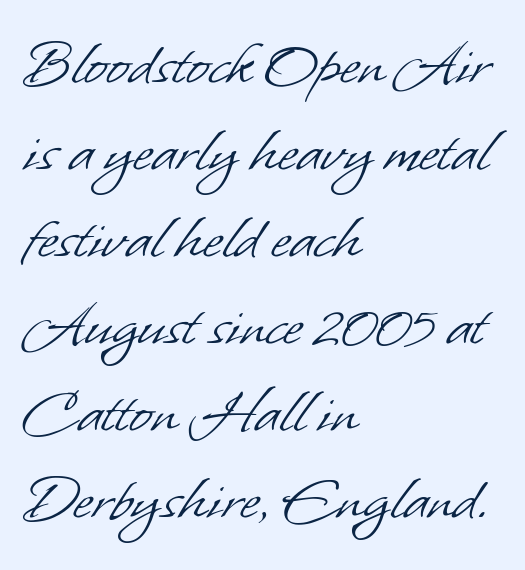
Q: Is the text bold? A: No.
Q: Is the typeface a serif or a sans-serif typeface? A: Sans-serif.
Q: Is the text underlined? A: No.
Q: How is the paragraph aligned? A: Left-aligned.
Q: Is the spacing between letters normal or unusually wide? A: Normal.
Q: Is the spacing between lines tight, normal or loose? A: Normal.
Q: Width (condensed, normal, or wide)? A: Normal.
Q: Stroke contrast? A: Low.
Q: x-height? A: Small.
Q: Monospaced? A: No.
